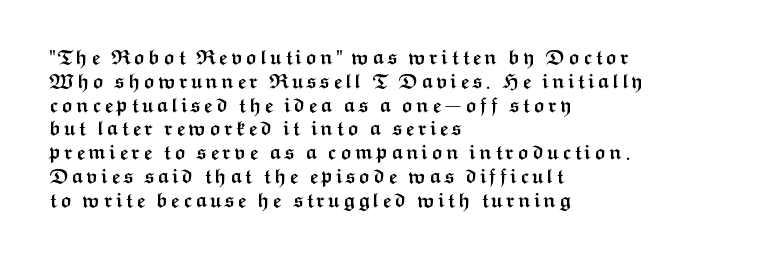
The image shows 20 px bold type, upright; set left-aligned, line spacing 1.19x, not underlined.
